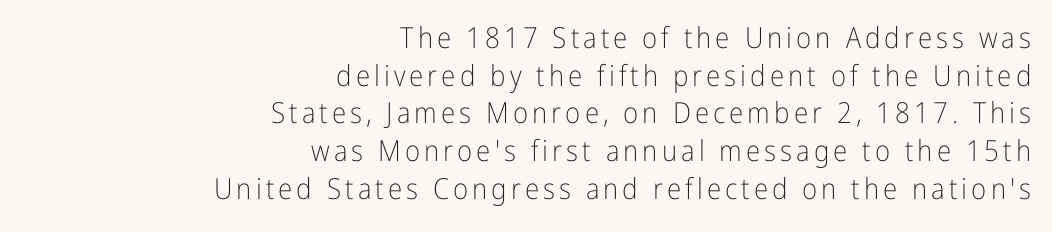
{"serif": "no", "italic": "no", "bold": "no", "weight": "light", "width": "condensed", "stroke_contrast": "low", "x_height": "medium", "monospaced": "no", "underline": "no", "align": "right", "line_spacing": "normal", "line_spacing_ratio": 1.3, "glyph_px": 29}
